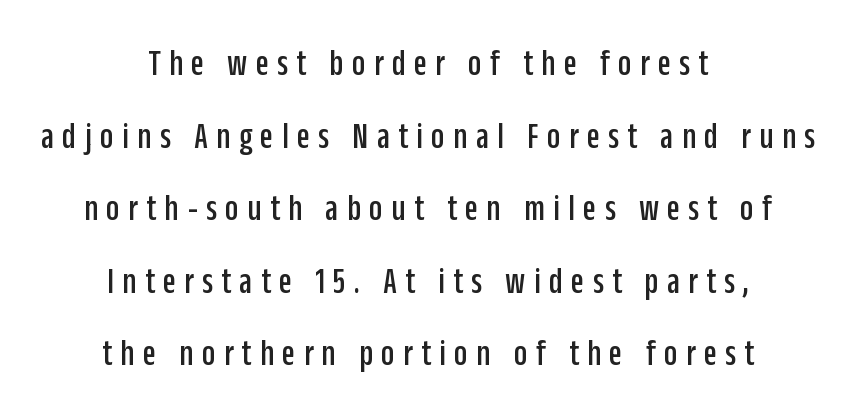
When letters stand straight like this, we call the style roman or upright. Typographically, this falls in the sans-serif category. Reading down the block, each line starts at a different indent, mirrored at its end. Glyph-to-glyph distance is far greater than everyday printed text. Here the designer chose a conventional face with non-uniform glyph widths.
